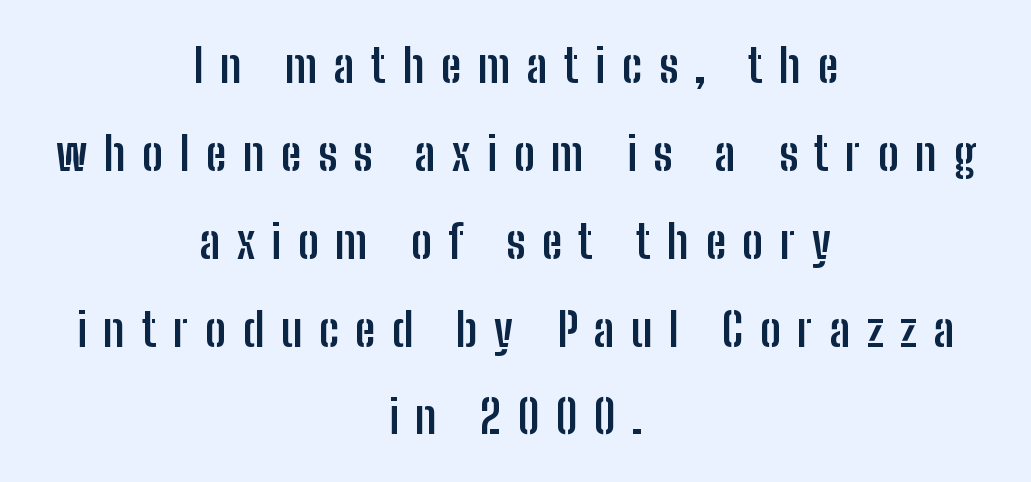
The image shows 46 px semibold, condensed sans-serif type, upright; set centered, loose line spacing (1.91x), unusually wide letter spacing (+0.36 em), not underlined; low stroke contrast and a medium x-height.
